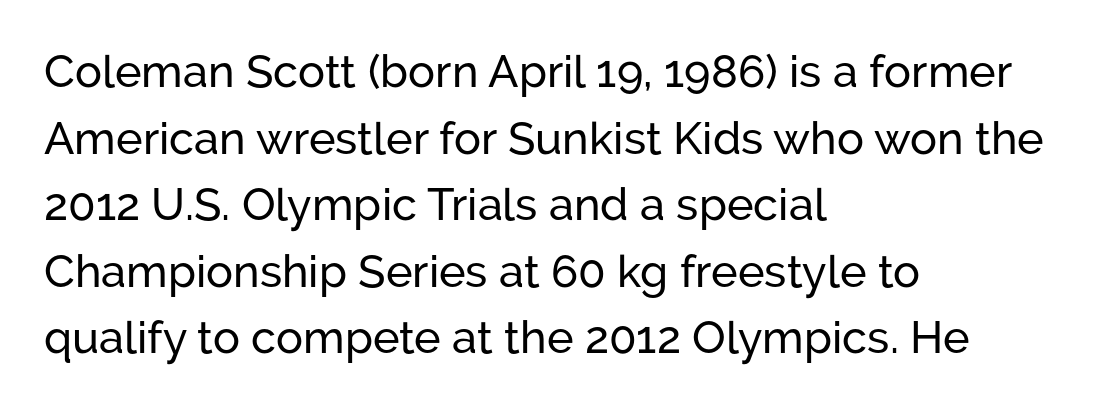
{"serif": "no", "italic": "no", "width": "normal", "stroke_contrast": "low", "x_height": "medium", "monospaced": "no", "underline": "no", "align": "left", "line_spacing": "normal", "line_spacing_ratio": 1.48, "letter_spacing": "normal", "letter_spacing_em": 0.0, "glyph_px": 45}
